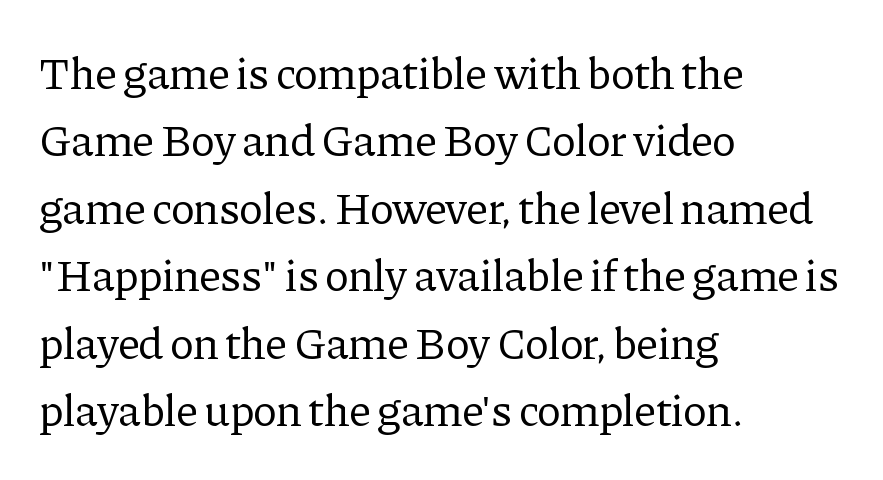
Do the letters lean? They stand straight. Words float on clear page, feet unadorned. Vertical spacing — default. Note the varied advance widths — an 'i' is clearly narrower than an 'm'. No extra ink here — the face is not bold. The glyphs in this specimen are seriffed.
